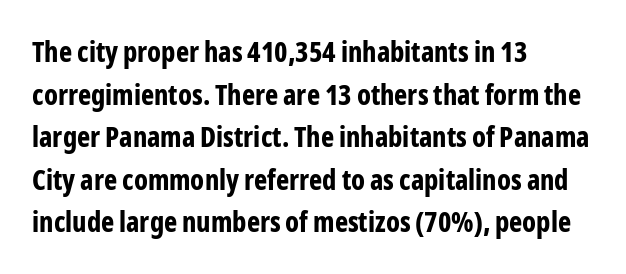
{"serif": "no", "italic": "no", "bold": "yes", "weight": "bold", "width": "condensed", "stroke_contrast": "low", "x_height": "medium", "monospaced": "no", "underline": "no", "align": "left", "line_spacing": "normal", "line_spacing_ratio": 1.52, "letter_spacing": "normal", "letter_spacing_em": 0.0, "glyph_px": 28}
